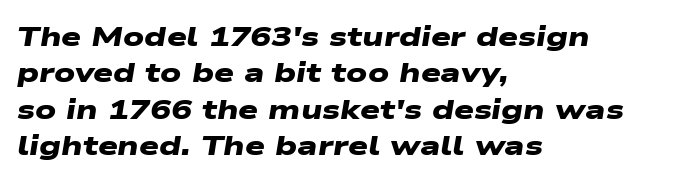
The image shows 28 px heavy, wide sans-serif type; set left-aligned, normal line spacing (1.3x), normal letter spacing, not underlined; low stroke contrast and a medium x-height.
